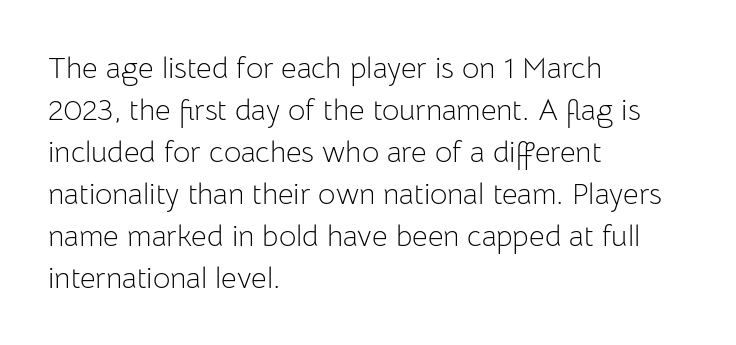
{"serif": "no", "italic": "no", "bold": "no", "weight": "light", "width": "normal", "stroke_contrast": "low", "x_height": "medium", "monospaced": "no", "underline": "no", "align": "left", "line_spacing": "normal", "line_spacing_ratio": 1.4, "letter_spacing": "normal", "letter_spacing_em": 0.0, "glyph_px": 30}
